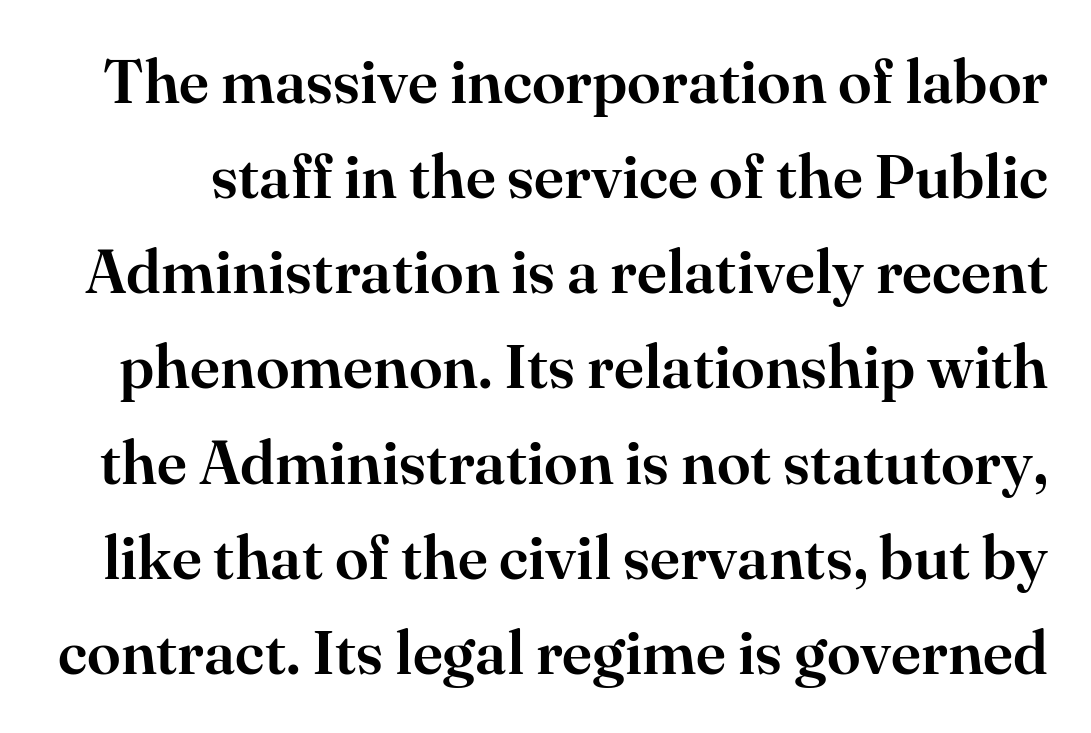
Q: Is the text italic (slanted)? A: No, it is upright.
Q: Is the typeface a serif or a sans-serif typeface? A: Serif.
Q: Is the text underlined? A: No.
Q: Is the spacing between letters normal or unusually wide? A: Normal.
Q: Is the spacing between lines tight, normal or loose? A: Normal.
Q: Width (condensed, normal, or wide)? A: Normal.
Q: Stroke contrast? A: High.
Q: x-height? A: Small.
Q: Monospaced? A: No.
